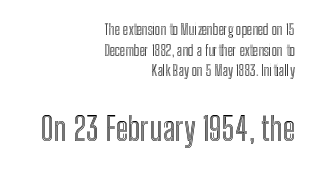
The image shows 32 px condensed type, upright; set right-aligned, normal line spacing (1.48x), normal letter spacing, not underlined; the second (bottom) block is 2.29x larger; a medium x-height.
